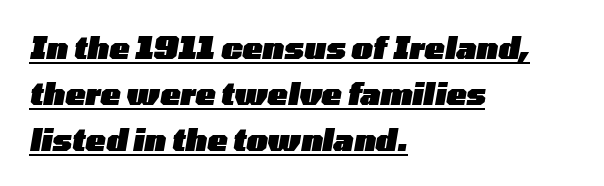
Short note: letters normally spaced. The lettering is marked with a stroke running underneath it. Each letter keeps its own natural width here, so spacing adapts to shape. Does the weight exceed regular? Yes, all the way to bold. The passage shown stacks its lines at a standard gap.
